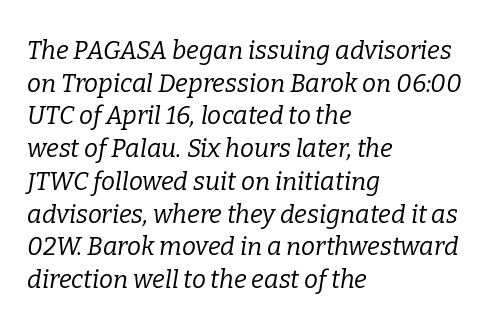
{"italic": "yes", "lean": "right", "slant_degrees": 9, "bold": "no", "underline": "no", "align": "left", "line_spacing": "normal", "line_spacing_ratio": 1.31, "letter_spacing": "normal", "letter_spacing_em": 0.0, "glyph_px": 25}
